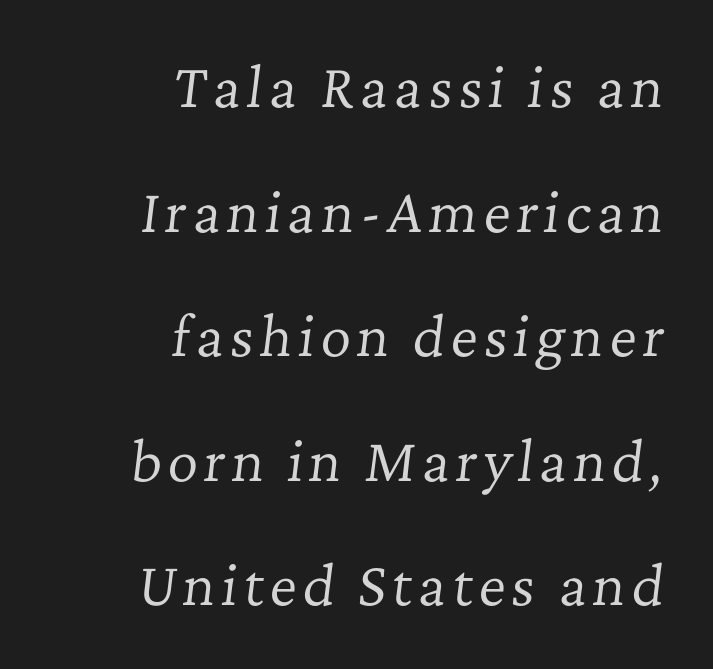
Q: Is the text bold? A: No.
Q: Is the text italic (slanted)? A: Yes, it leans right by about 7 degrees.
Q: Is the typeface a serif or a sans-serif typeface? A: Serif.
Q: Is the text underlined? A: No.
Q: How is the paragraph aligned? A: Right-aligned.
Q: Is the spacing between lines tight, normal or loose? A: Loose.
Q: Width (condensed, normal, or wide)? A: Normal.
Q: Stroke contrast? A: Low.
Q: x-height? A: Medium.
Q: Monospaced? A: No.
